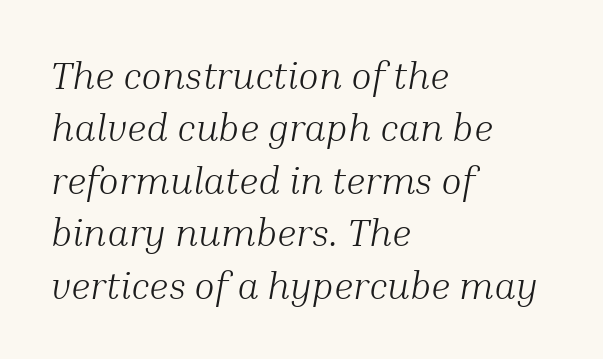
The image shows 38 px light serif type, italic (leaning right); set left-aligned, normal line spacing (1.38x), normal letter spacing, not underlined; medium stroke contrast and a medium x-height.
